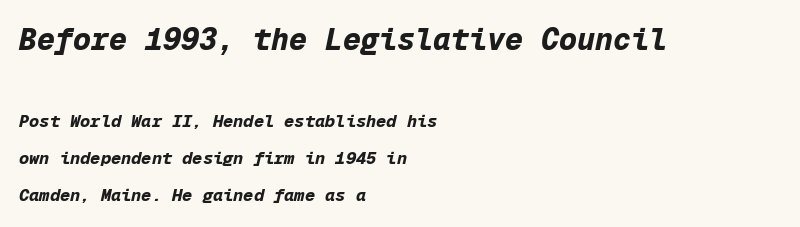
The letters march in equal steps, a hallmark of fixed-pitch type. Any mark beneath the type? The region is blank. Look at the tracking — it's just the regular setting, nothing added. One-word summary of the alignment: left. The space between consecutive lines is lavish. Slanted lettering throughout.
